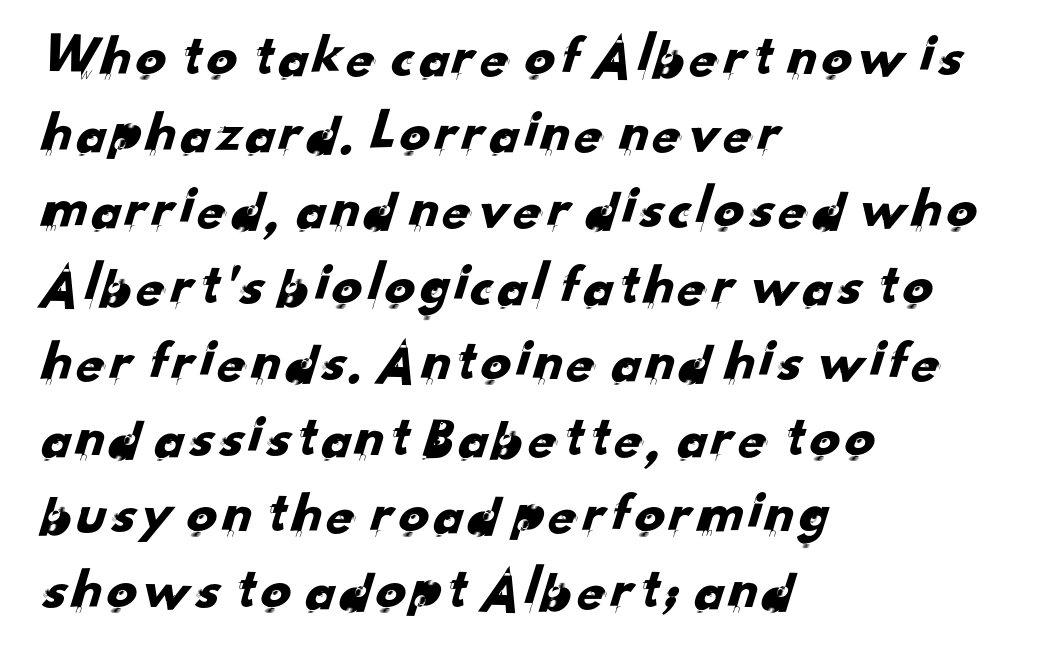
Does the leading feel generous? No, just average. Spacing verdict: proportional, widths tailored to each character. Glance below the letters and you will spot only blank space. The designer went with a sans here, leaving each stem footless.
